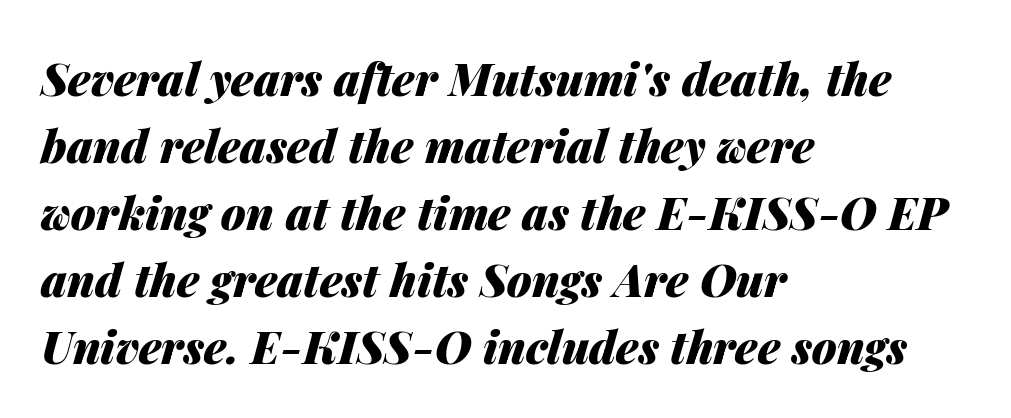
Q: Is the text bold? A: Yes.
Q: Is the text italic (slanted)? A: Yes, it leans right by about 14 degrees.
Q: Is the text underlined? A: No.
Q: How is the paragraph aligned? A: Left-aligned.
Q: Is the spacing between letters normal or unusually wide? A: Normal.
Q: Is the spacing between lines tight, normal or loose? A: Normal.
Q: Width (condensed, normal, or wide)? A: Normal.
Q: Stroke contrast? A: Medium.
Q: x-height? A: Medium.
Q: Monospaced? A: No.
